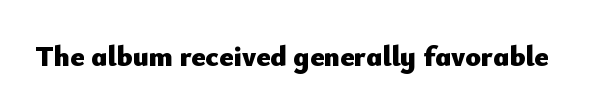
{"serif": "no", "italic": "no", "bold": "yes", "weight": "heavy", "width": "normal", "stroke_contrast": "low", "x_height": "small", "monospaced": "no", "underline": "no", "letter_spacing": "normal", "letter_spacing_em": 0.0, "glyph_px": 29}
